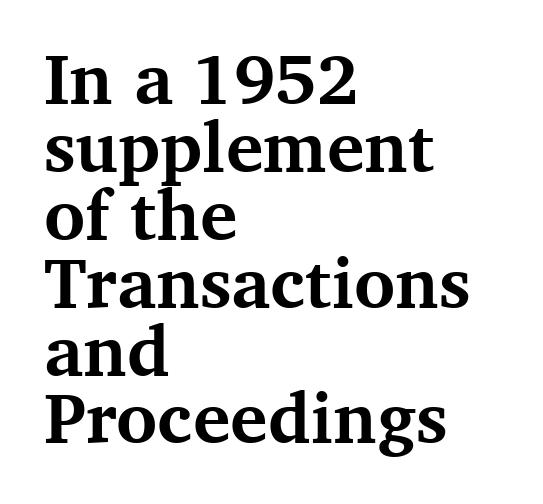
Are there feet on the stems? There are — it's a serif. Nothing unusual about the tracking: characters are spaced as the font intends. Strokes here are thick enough to call this a true bold. You can tell it's not italic because the verticals are truly vertical.
